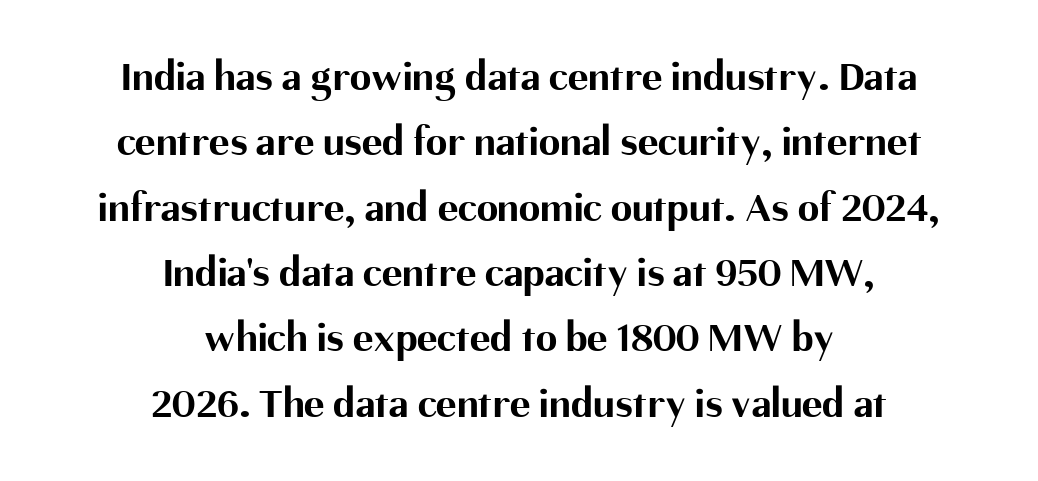
The image shows 43 px bold sans-serif type, upright; set centered, normal line spacing (1.52x), normal letter spacing, not underlined; medium stroke contrast and a medium x-height.
